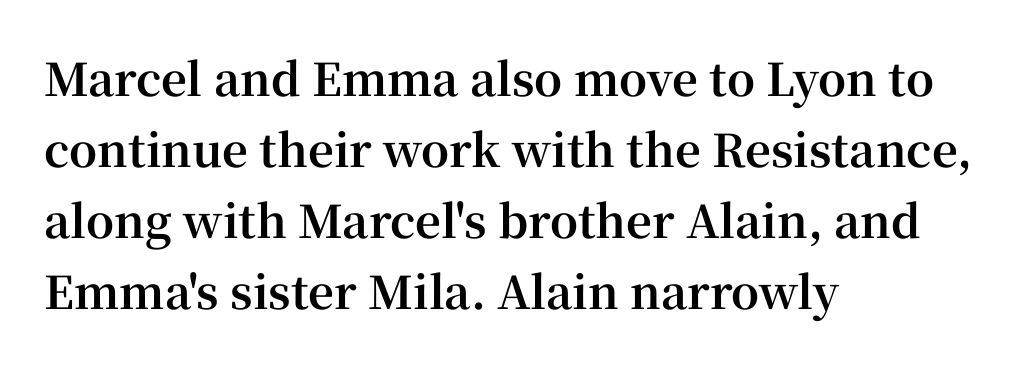
Q: Is the text bold? A: Yes.
Q: Is the text italic (slanted)? A: No, it is upright.
Q: Is the typeface a serif or a sans-serif typeface? A: Serif.
Q: Is the text underlined? A: No.
Q: How is the paragraph aligned? A: Left-aligned.
Q: Is the spacing between letters normal or unusually wide? A: Normal.
Q: Is the spacing between lines tight, normal or loose? A: Normal.
Q: Width (condensed, normal, or wide)? A: Normal.
Q: Stroke contrast? A: High.
Q: x-height? A: Medium.
Q: Monospaced? A: No.
